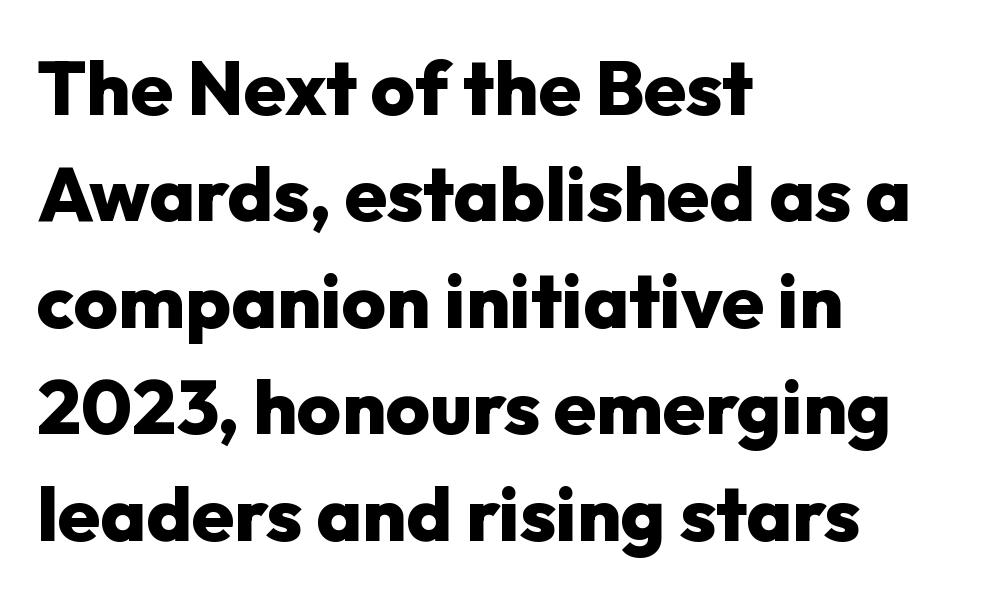
{"serif": "no", "italic": "no", "bold": "yes", "weight": "heavy", "width": "normal", "stroke_contrast": "low", "x_height": "medium", "monospaced": "no", "underline": "no", "align": "left", "line_spacing": "normal", "line_spacing_ratio": 1.4, "letter_spacing": "normal", "letter_spacing_em": 0.0, "glyph_px": 76}
